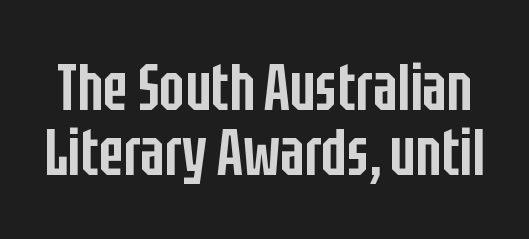
The string is rendered with underlining switched off. Successive baselines arrive quickly, one right under another. Glyph-to-glyph distance matches everyday printed text. The rendering uses a semibold face; strokes are thickened but not to full bold.
